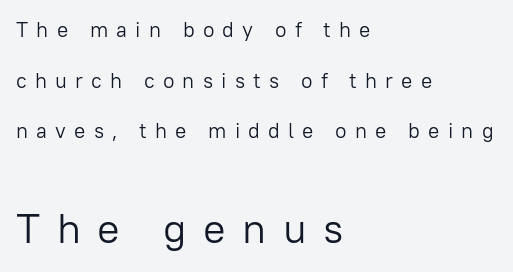
{"serif": "no", "italic": "no", "bold": "no", "weight": "light", "width": "normal", "stroke_contrast": "low", "x_height": "medium", "monospaced": "no", "underline": "no", "align": "left", "line_spacing": "loose", "line_spacing_ratio": 2.41, "letter_spacing": "wide", "letter_spacing_em": 0.39, "larger_block": "second", "size_ratio": 2.0, "glyph_px": 42}
